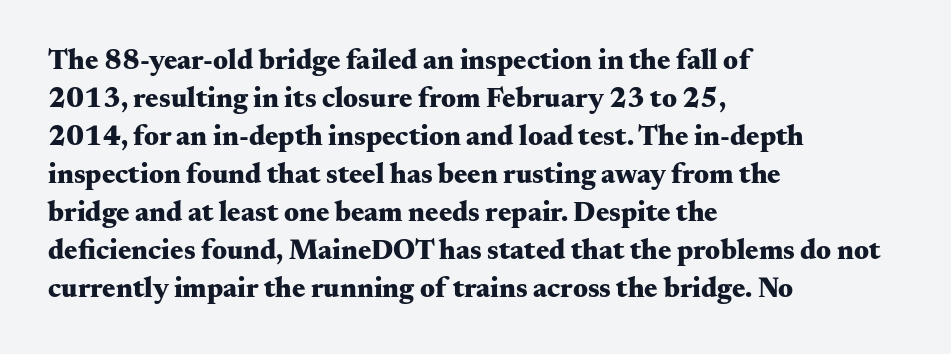
{"serif": "yes", "italic": "no", "bold": "yes", "weight": "heavy", "width": "wide", "stroke_contrast": "medium", "x_height": "small", "monospaced": "no", "underline": "no", "align": "left", "line_spacing": "normal", "line_spacing_ratio": 1.36, "letter_spacing": "normal", "letter_spacing_em": 0.0, "glyph_px": 28}
